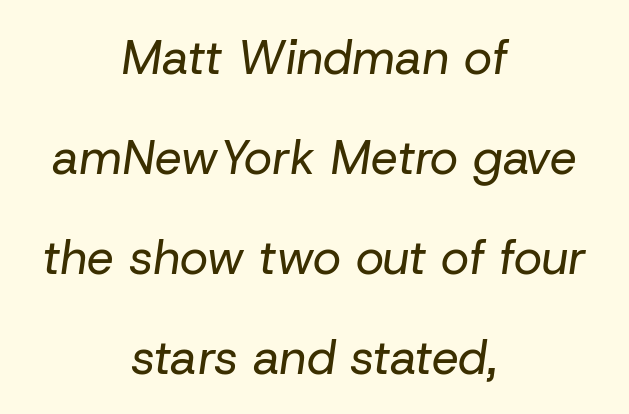
The image shows 48 px regular-weight type, italic (leaning right); set centered, loose line spacing (2.08x), normal letter spacing, not underlined; low stroke contrast and a medium x-height.
